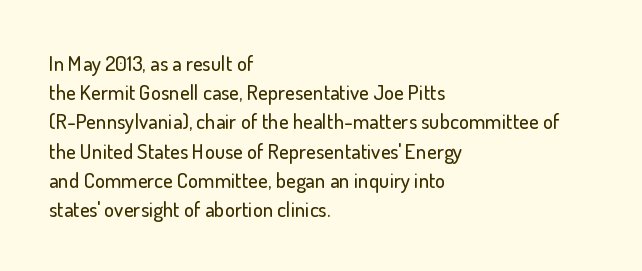
{"italic": "no", "underline": "no", "align": "left", "line_spacing": "normal", "line_spacing_ratio": 1.39, "letter_spacing": "normal", "letter_spacing_em": 0.0, "glyph_px": 21}
